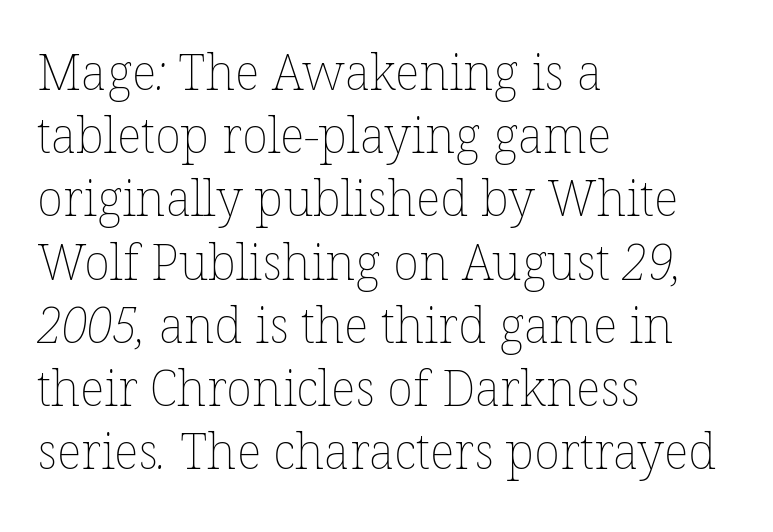
The image shows 49 px thin type; set left-aligned, normal line spacing (1.29x), normal letter spacing, not underlined; low stroke contrast and a medium x-height.
